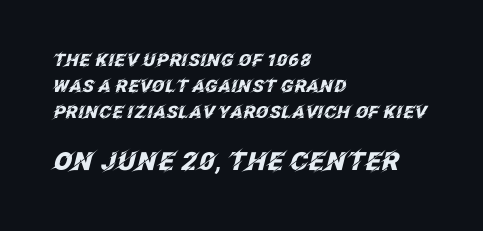
{"italic": "yes", "lean": "right", "slant_degrees": 12, "bold": "yes", "underline": "no", "align": "left", "line_spacing": "normal", "line_spacing_ratio": 1.53, "letter_spacing": "normal", "letter_spacing_em": 0.0, "larger_block": "second", "size_ratio": 1.47, "glyph_px": 25}
